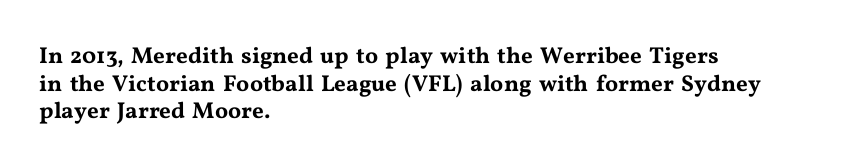
The line texture is even and compact thanks to regular tracking. These lines stack with their left ends in a neat column. The lettering stays uniformly vertical, giving the passage a roman look. Check the space under the baseline: it is left empty.
